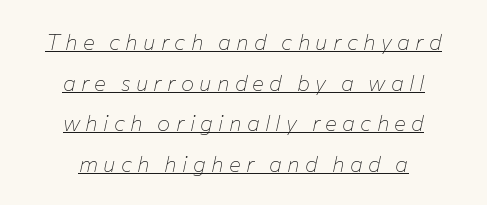
The image shows 22 px text type, italic (leaning right); set centered, line spacing 1.85x, unusually wide letter spacing (+0.24 em), underlined.
